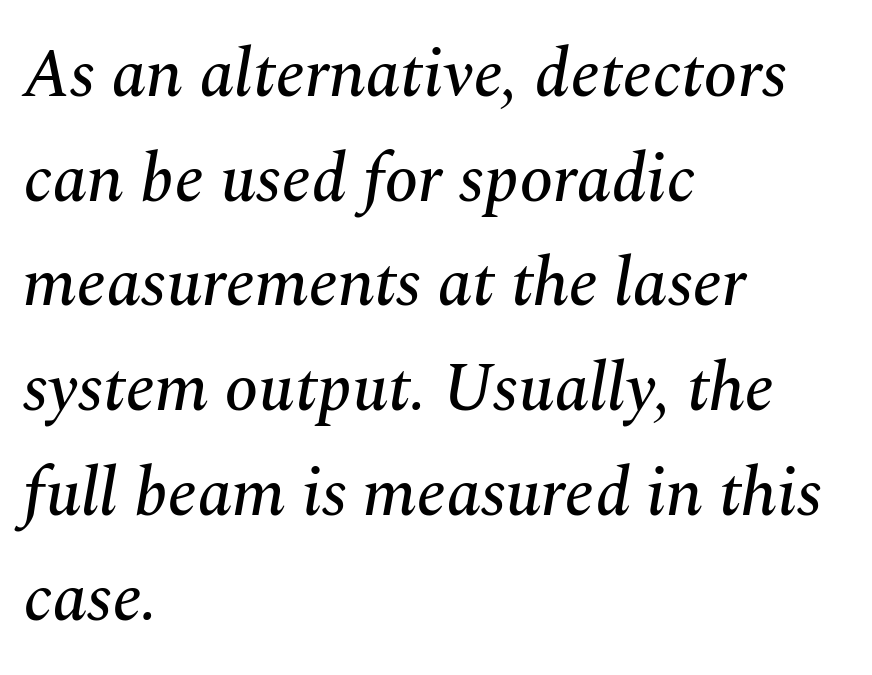
The image shows 68 px serif type, italic (leaning right); set left-aligned, normal line spacing (1.54x), normal letter spacing, not underlined; medium stroke contrast and a medium x-height.
